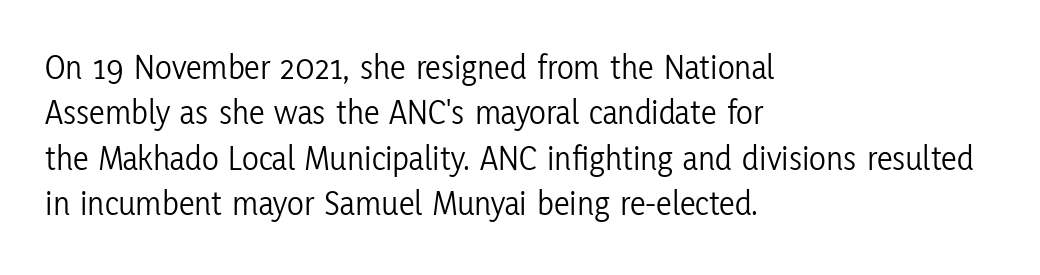
The image shows 35 px light, condensed sans-serif type, upright; set left-aligned, normal line spacing (1.3x), normal letter spacing, not underlined; low stroke contrast and a medium x-height.
